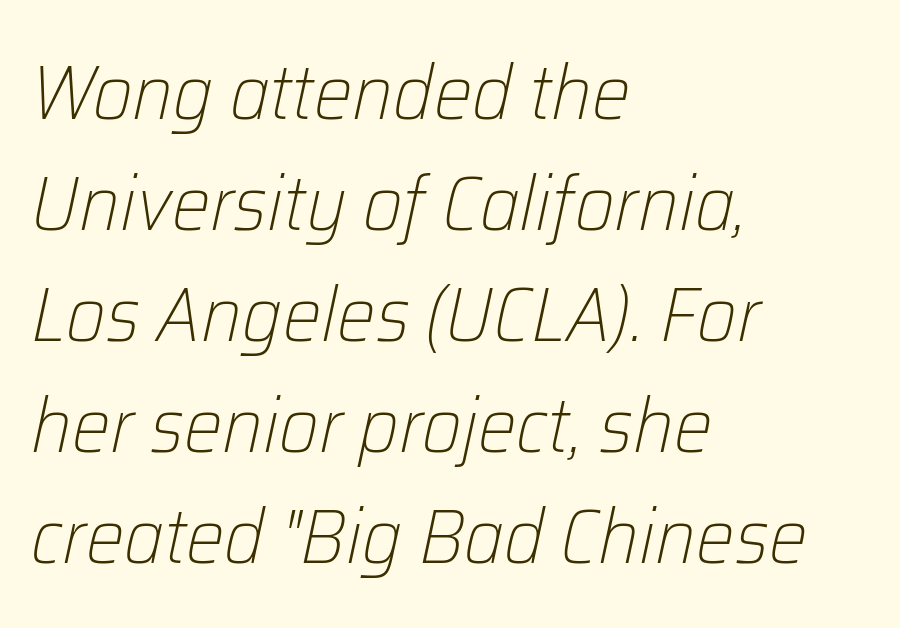
Q: Is the text bold? A: No.
Q: Is the text italic (slanted)? A: Yes, it leans right by about 12 degrees.
Q: Is the text underlined? A: No.
Q: How is the paragraph aligned? A: Left-aligned.
Q: Is the spacing between letters normal or unusually wide? A: Normal.
Q: Is the spacing between lines tight, normal or loose? A: Normal.
Q: Width (condensed, normal, or wide)? A: Normal.
Q: Stroke contrast? A: Low.
Q: x-height? A: Medium.
Q: Monospaced? A: No.
